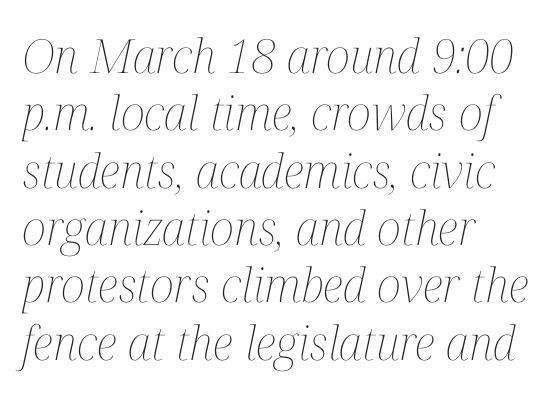
The image shows 47 px thin, condensed type, italic (leaning right); set left-aligned, line spacing 1.22x, normal letter spacing, not underlined; medium stroke contrast and a medium x-height.
